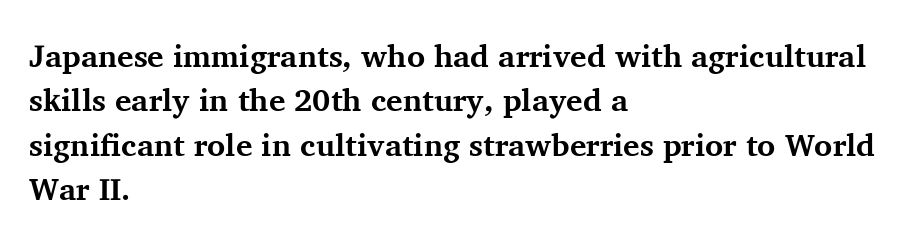
Q: Is the text bold? A: Yes.
Q: Is the text italic (slanted)? A: No, it is upright.
Q: Is the typeface a serif or a sans-serif typeface? A: Serif.
Q: Is the text underlined? A: No.
Q: How is the paragraph aligned? A: Left-aligned.
Q: Is the spacing between letters normal or unusually wide? A: Normal.
Q: Is the spacing between lines tight, normal or loose? A: Normal.
Q: Width (condensed, normal, or wide)? A: Normal.
Q: Stroke contrast? A: Medium.
Q: x-height? A: Medium.
Q: Monospaced? A: No.
